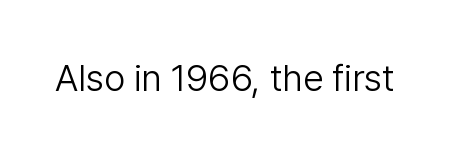
The image shows 37 px light sans-serif type, upright; set normal letter spacing, not underlined; low stroke contrast and a medium x-height.
